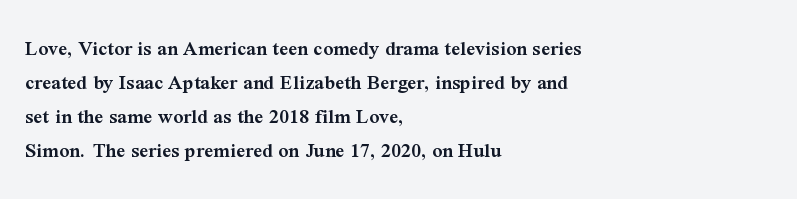
The image shows 22 px text type, upright; set left-aligned, normal line spacing (1.55x), normal letter spacing, not underlined.
